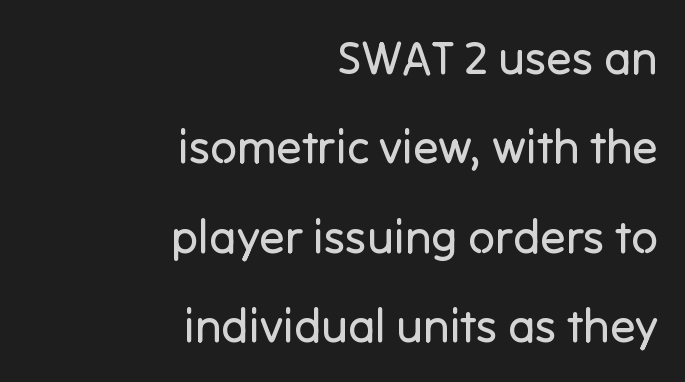
Ordinary non-slanted type is in use. The type family on display is of the sans-serif kind. The glyphs are unaccompanied by any horizontal stroke below them. The lines in this sample share a right terminus and differ only in where they begin. Note the varied advance widths — an 'i' is clearly narrower than an 'm'.
